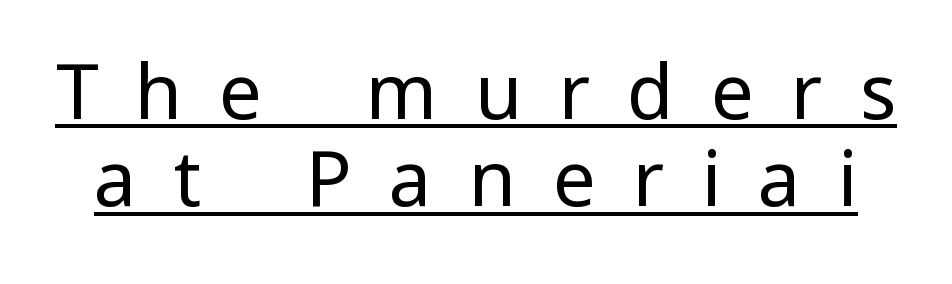
The image shows 76 px regular-weight sans-serif type, upright; set tight line spacing (1.15x), unusually wide letter spacing (+0.49 em), underlined; low stroke contrast and a medium x-height.
